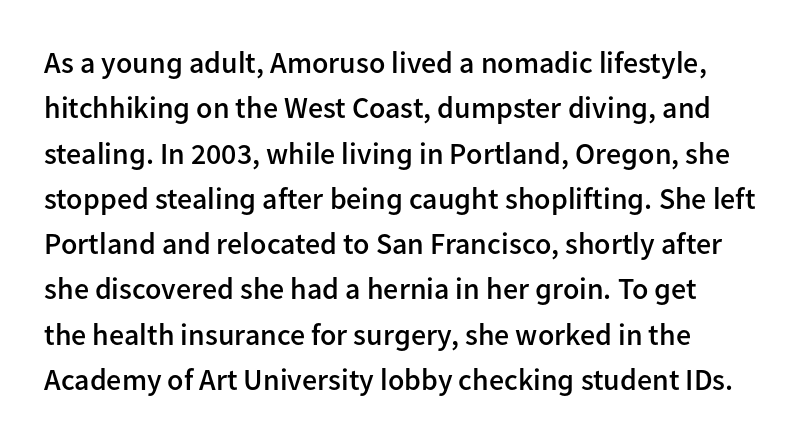
{"serif": "no", "italic": "no", "bold": "semi", "weight": "semibold", "width": "normal", "stroke_contrast": "low", "x_height": "medium", "monospaced": "no", "underline": "no", "line_spacing": "normal", "line_spacing_ratio": 1.51, "letter_spacing": "normal", "letter_spacing_em": 0.0, "glyph_px": 30}
